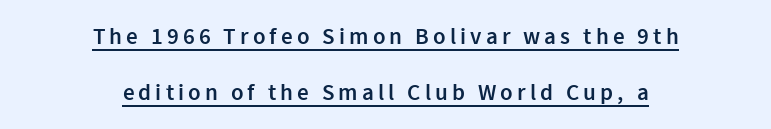
The image shows 23 px text type, upright; set centered, loose line spacing (2.42x), underlined.
